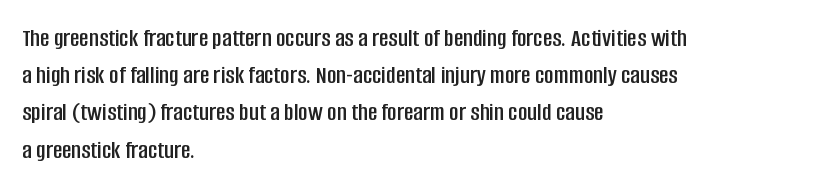
Q: Is the text italic (slanted)? A: No, it is upright.
Q: Is the text underlined? A: No.
Q: How is the paragraph aligned? A: Left-aligned.
Q: Is the spacing between letters normal or unusually wide? A: Normal.
Q: Is the spacing between lines tight, normal or loose? A: Normal.
